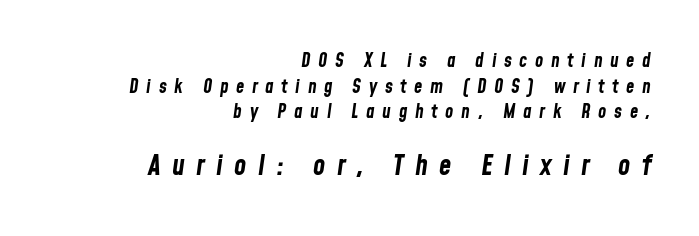
{"italic": "yes", "lean": "right", "slant_degrees": 8, "bold": "yes", "weight": "bold", "width": "condensed", "stroke_contrast": "low", "x_height": "medium", "monospaced": "no", "underline": "no", "align": "right", "line_spacing": "normal", "line_spacing_ratio": 1.35, "letter_spacing": "wide", "letter_spacing_em": 0.4, "larger_block": "second", "size_ratio": 1.47, "glyph_px": 28}
